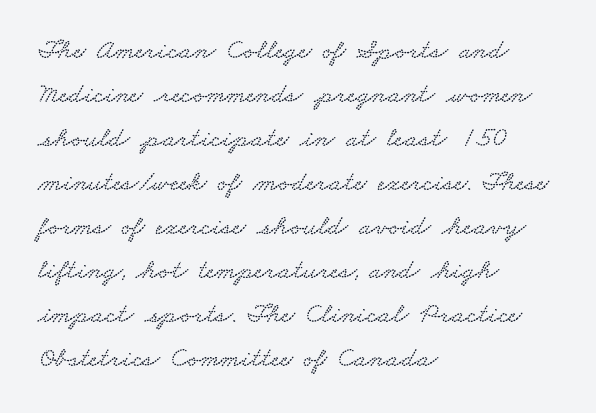
In terms of letterspacing, this is plain default setting. Line starts are locked; line ends wander. Note: serifs present on the glyphs. Do the characters align in a grid? No, the font is proportional. Regarding leading, the lines here are spaced in the standard way. The string is rendered with underlining switched off.
